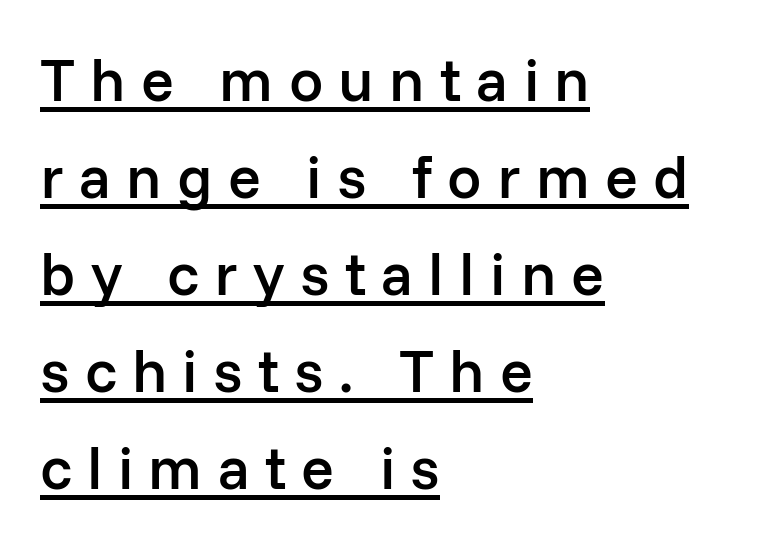
{"serif": "no", "italic": "no", "bold": "semi", "weight": "semibold", "width": "normal", "stroke_contrast": "low", "x_height": "medium", "monospaced": "no", "underline": "yes", "align": "left", "line_spacing": "normal", "line_spacing_ratio": 1.59, "letter_spacing": "wide", "letter_spacing_em": 0.25, "glyph_px": 61}
